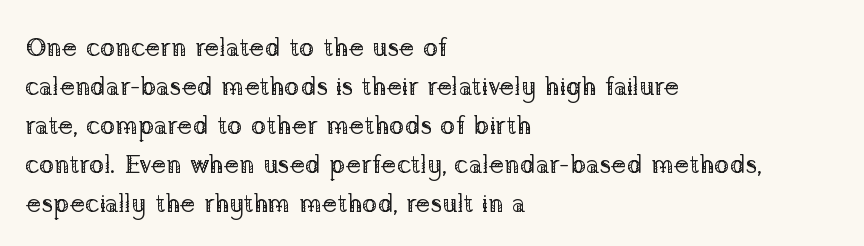
The image shows 26 px text type, upright; set left-aligned, normal line spacing (1.5x), normal letter spacing, not underlined.
